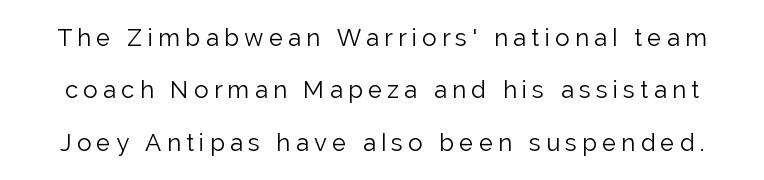
Q: Is the text bold? A: No.
Q: Is the text italic (slanted)? A: No, it is upright.
Q: Is the text underlined? A: No.
Q: Is the spacing between letters normal or unusually wide? A: Unusually wide.
Q: Is the spacing between lines tight, normal or loose? A: Loose.
